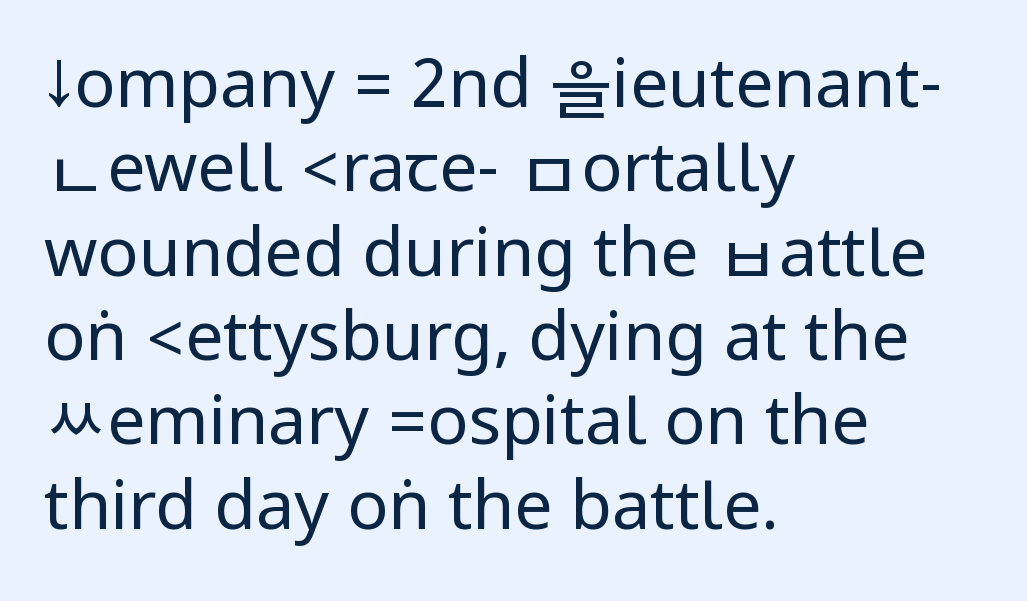
{"serif": "no", "italic": "no", "bold": "no", "weight": "regular", "width": "condensed", "stroke_contrast": "low", "underline": "no", "align": "left", "line_spacing_ratio": 1.24, "letter_spacing": "normal", "letter_spacing_em": 0.0, "glyph_px": 68}
